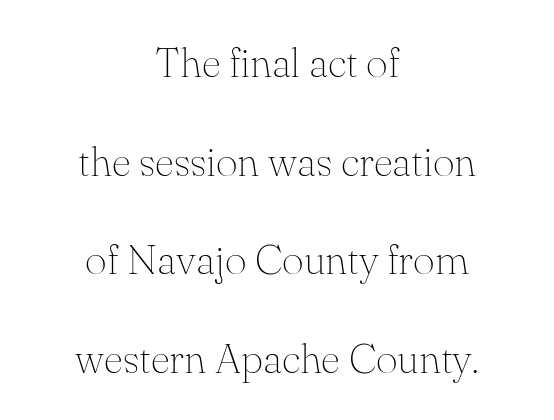
Q: Is the text bold? A: No.
Q: Is the text italic (slanted)? A: No, it is upright.
Q: Is the typeface a serif or a sans-serif typeface? A: Serif.
Q: Is the text underlined? A: No.
Q: How is the paragraph aligned? A: Centered.
Q: Is the spacing between letters normal or unusually wide? A: Normal.
Q: Is the spacing between lines tight, normal or loose? A: Loose.
Q: Width (condensed, normal, or wide)? A: Normal.
Q: Stroke contrast? A: Medium.
Q: x-height? A: Small.
Q: Monospaced? A: No.
